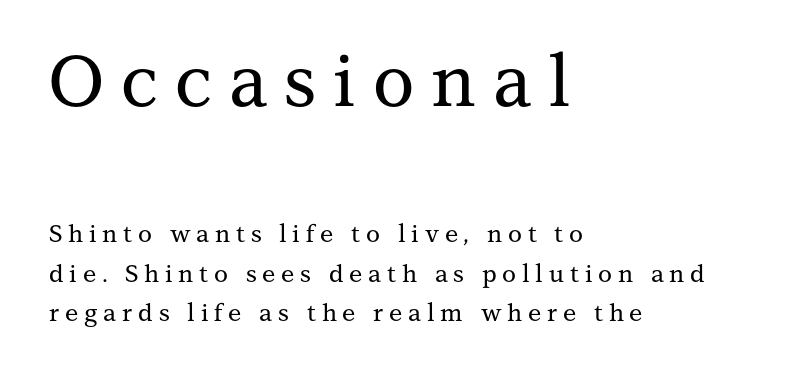
Look at the bottom of the vertical strokes: they flare into serifs here. The letters advance in unequal steps, a hallmark of proportional type. Spacing between characters has been opened up far beyond the box default. Tall strokes in this sample are plumb rather than angled. Which chunk is bigger? The first one — the top block dwarfs the bottom.
